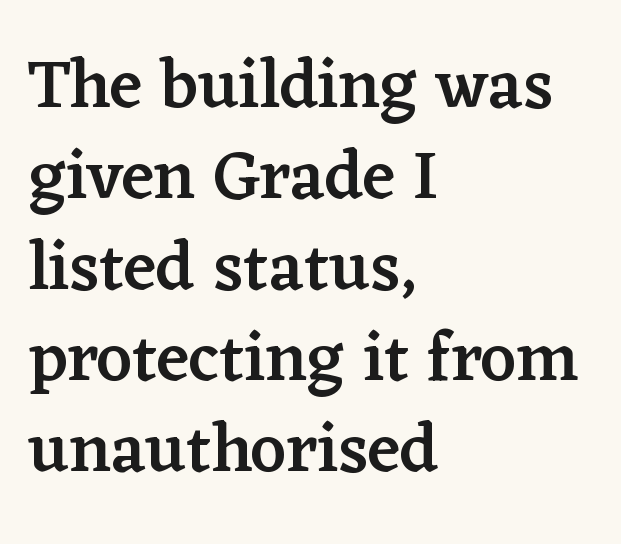
Tracking here is standard; glyphs follow each other at the usual distance. Any mark beneath the type? The region is blank. I'd describe the lettering as semibold — firm but not a full bold. The space between consecutive lines is moderate.
